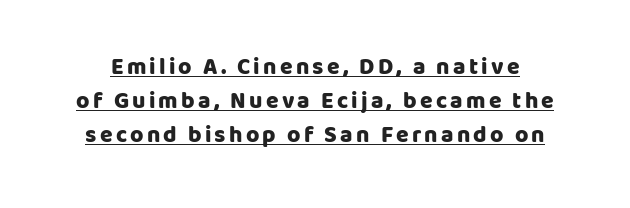
Is there an underline? Yes — a line sits under the letters. These words are printed bold, with thick strokes throughout. Is there any slant? The stems are plumb. Baseline-to-baseline distance is the conventional proportion of letter height.
